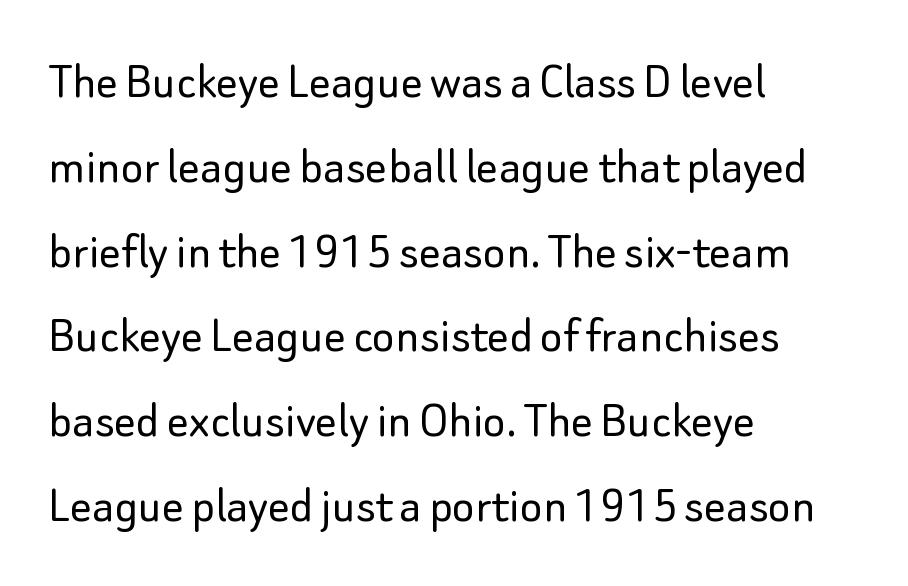
Q: Is the text bold? A: No.
Q: Is the text italic (slanted)? A: No, it is upright.
Q: Is the typeface a serif or a sans-serif typeface? A: Sans-serif.
Q: Is the text underlined? A: No.
Q: How is the paragraph aligned? A: Left-aligned.
Q: Is the spacing between letters normal or unusually wide? A: Normal.
Q: Is the spacing between lines tight, normal or loose? A: Normal.
Q: Width (condensed, normal, or wide)? A: Normal.
Q: Stroke contrast? A: Low.
Q: x-height? A: Small.
Q: Monospaced? A: No.
